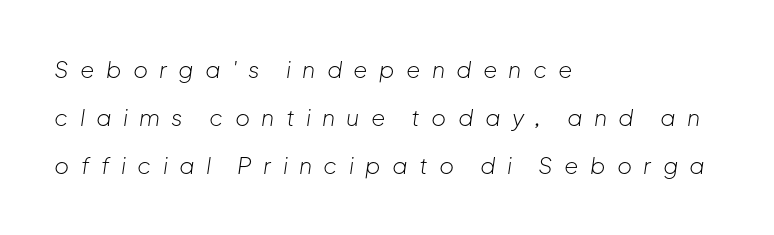
{"italic": "yes", "lean": "right", "slant_degrees": 8, "bold": "no", "underline": "no", "align": "left", "line_spacing": "loose", "line_spacing_ratio": 2.09, "letter_spacing": "wide", "letter_spacing_em": 0.49, "glyph_px": 23}
